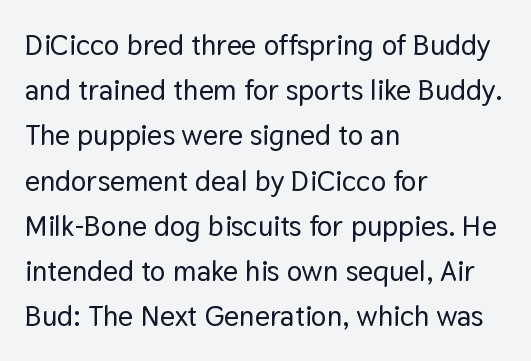
Q: Is the text italic (slanted)? A: No, it is upright.
Q: Is the typeface a serif or a sans-serif typeface? A: Sans-serif.
Q: Is the text underlined? A: No.
Q: How is the paragraph aligned? A: Left-aligned.
Q: Is the spacing between letters normal or unusually wide? A: Normal.
Q: Is the spacing between lines tight, normal or loose? A: Normal.
Q: Width (condensed, normal, or wide)? A: Normal.
Q: Stroke contrast? A: Low.
Q: x-height? A: Medium.
Q: Monospaced? A: No.
